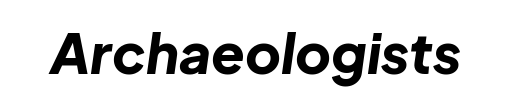
This sample uses plain, unmodified letter spacing. A full-strength bold gives these letters their thick strokes. The glyphs are unaccompanied by any horizontal stroke below them. Spacing verdict: proportional, widths tailored to each character. The glyphs look as if they've been sheared to an angle.
